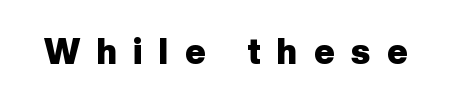
Q: Is the text bold? A: Yes.
Q: Is the text italic (slanted)? A: No, it is upright.
Q: Is the typeface a serif or a sans-serif typeface? A: Sans-serif.
Q: Is the text underlined? A: No.
Q: Is the spacing between letters normal or unusually wide? A: Unusually wide.
Q: Width (condensed, normal, or wide)? A: Normal.
Q: Stroke contrast? A: Low.
Q: x-height? A: Medium.
Q: Monospaced? A: No.
